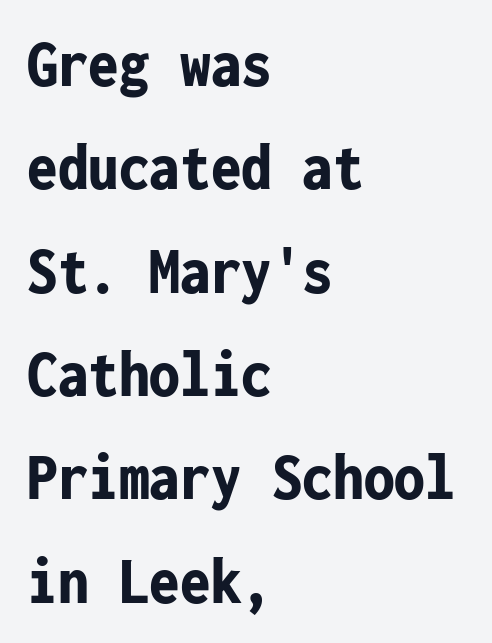
Q: Is the text bold? A: Yes.
Q: Is the text italic (slanted)? A: No, it is upright.
Q: Is the typeface a serif or a sans-serif typeface? A: Sans-serif.
Q: Is the text underlined? A: No.
Q: How is the paragraph aligned? A: Left-aligned.
Q: Is the spacing between letters normal or unusually wide? A: Normal.
Q: Is the spacing between lines tight, normal or loose? A: Normal.
Q: Width (condensed, normal, or wide)? A: Condensed.
Q: Stroke contrast? A: Low.
Q: x-height? A: Medium.
Q: Monospaced? A: Yes.
